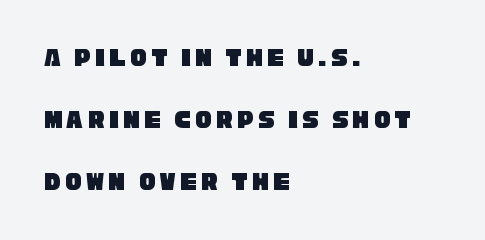
{"underline": "no", "align": "left", "line_spacing": "loose", "line_spacing_ratio": 2.29, "glyph_px": 27}
